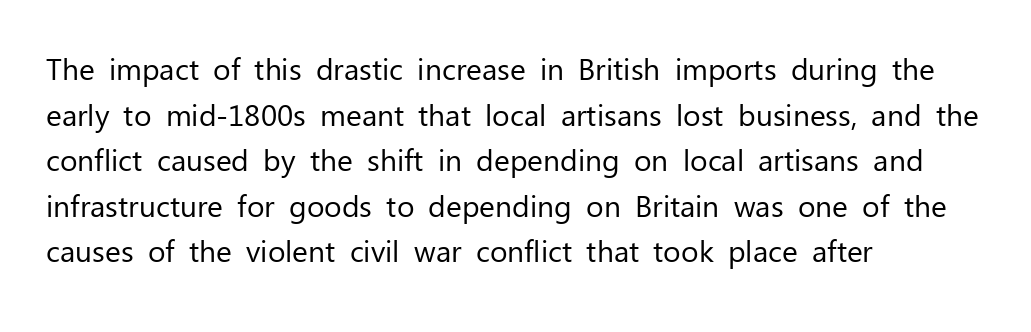
Character widths vary here, with narrow letters taking less room than wide ones. Check where the strokes stop: nothing finishes them off — pure sans. The type is set solid horizontally, with unmodified tracking. The font's upright variant was chosen for this text. Words float on clear page, feet unadorned.
